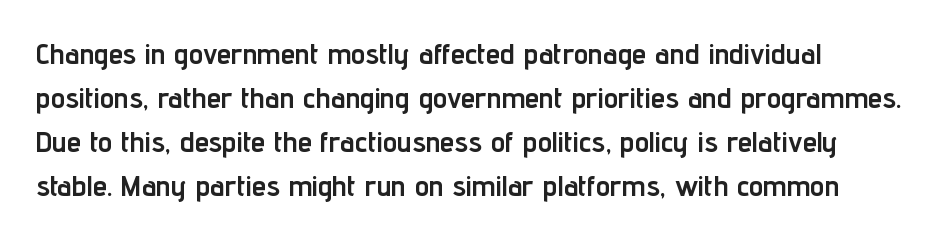
{"serif": "no", "italic": "no", "bold": "yes", "weight": "semibold", "width": "condensed", "stroke_contrast": "low", "x_height": "medium", "monospaced": "no", "underline": "no", "align": "left", "line_spacing": "normal", "line_spacing_ratio": 1.52, "letter_spacing": "normal", "letter_spacing_em": 0.0, "glyph_px": 29}
